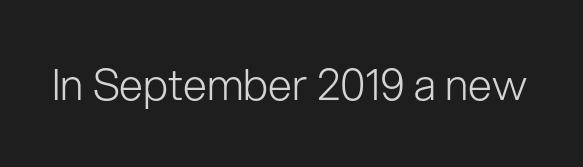
The lettering holds an erect, upright posture throughout. Summary of weight: not heavy and not bold. What stands out about the letter spacing? Nothing — it is the standard amount. The space beneath each line is pristine and unruled.
